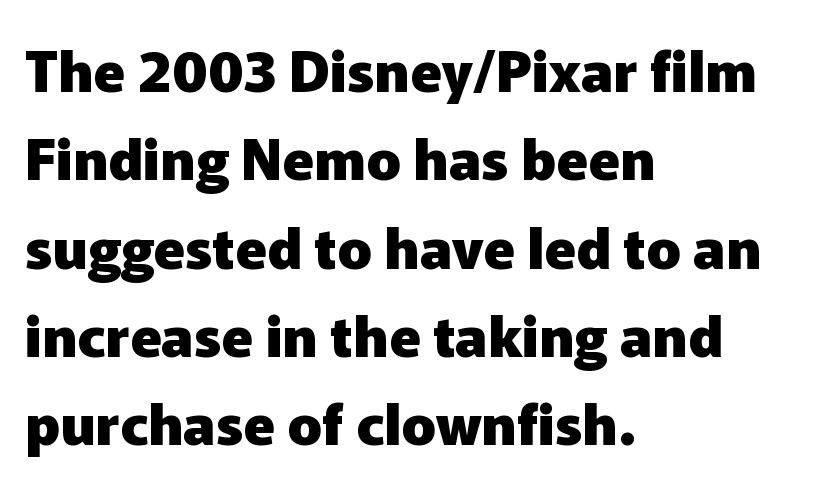
The image shows 57 px heavy sans-serif type, upright; set left-aligned, normal line spacing (1.55x), normal letter spacing, not underlined; low stroke contrast and a medium x-height.
